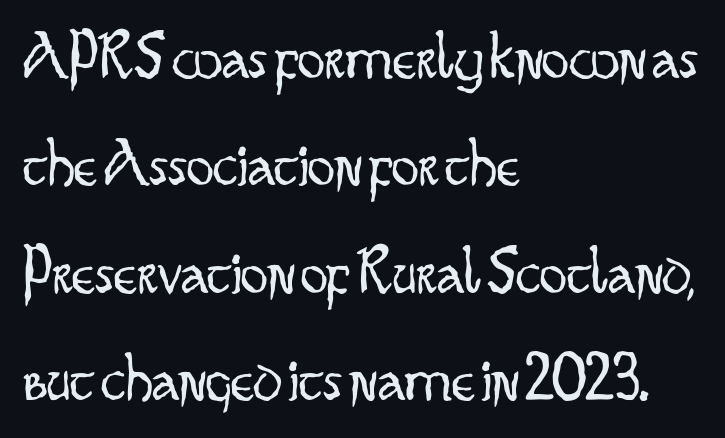
Q: Is the text bold? A: No.
Q: Is the text italic (slanted)? A: No, it is upright.
Q: Is the typeface a serif or a sans-serif typeface? A: Sans-serif.
Q: Is the text underlined? A: No.
Q: How is the paragraph aligned? A: Left-aligned.
Q: Is the spacing between letters normal or unusually wide? A: Normal.
Q: Is the spacing between lines tight, normal or loose? A: Normal.
Q: Width (condensed, normal, or wide)? A: Condensed.
Q: Stroke contrast? A: Low.
Q: x-height? A: Small.
Q: Monospaced? A: No.
